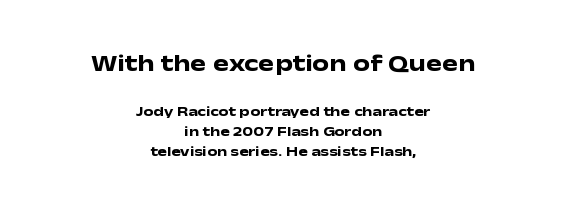
The specimen reads as upright at a glance. Weight check: bold — yes, fully. The lines are quadded center. Size hierarchy here favors the leading block over the trailing one. The glyphs are unaccompanied by any horizontal stroke below them.
